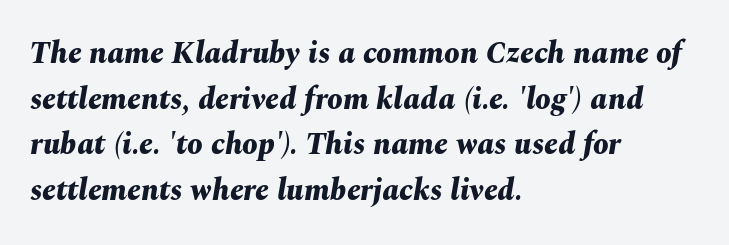
Q: Is the text bold? A: Yes.
Q: Is the text italic (slanted)? A: Yes, it leans right by about 10 degrees.
Q: Is the text underlined? A: No.
Q: How is the paragraph aligned? A: Left-aligned.
Q: Is the spacing between letters normal or unusually wide? A: Normal.
Q: Is the spacing between lines tight, normal or loose? A: Normal.
Q: Width (condensed, normal, or wide)? A: Normal.
Q: Stroke contrast? A: Medium.
Q: x-height? A: Medium.
Q: Monospaced? A: No.
